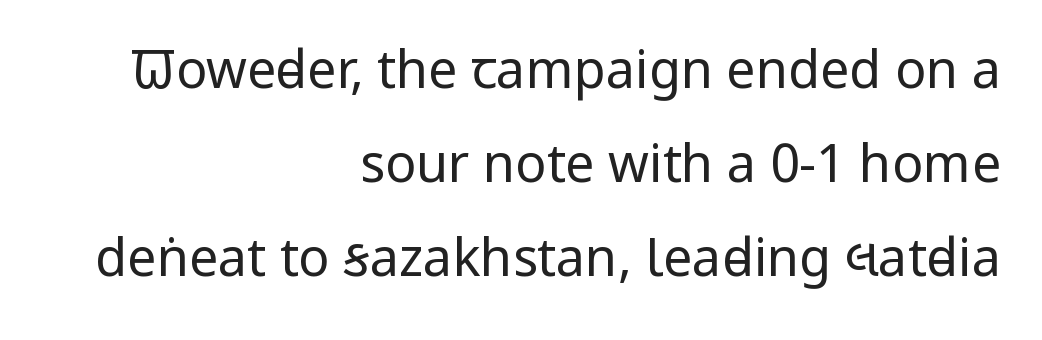
No extra tracking has been applied to these lines. No feet cap the strokes, marking this as sans-serif type. Designer's note — italics off, roman on. Casual observation: everything's shoved over to the right. Spacing verdict: proportional, widths tailored to each character.
